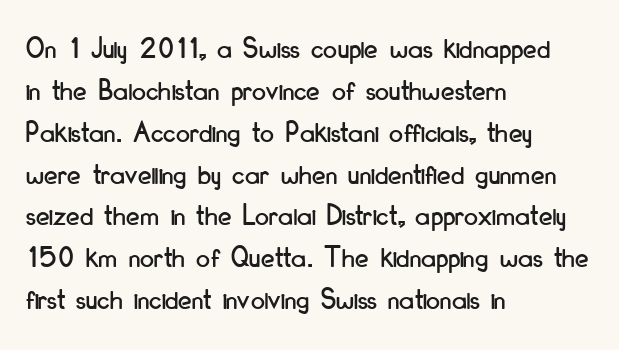
The image shows 31 px condensed sans-serif type, upright; set left-aligned, normal line spacing (1.35x), normal letter spacing, not underlined; low stroke contrast and a small x-height.
